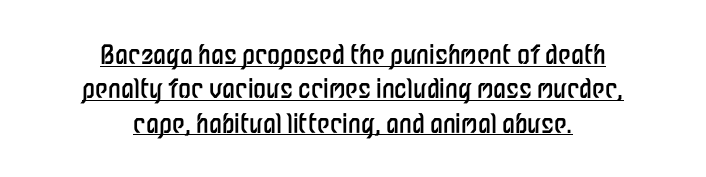
{"italic": "no", "bold": "no", "underline": "yes", "align": "center", "line_spacing": "normal", "line_spacing_ratio": 1.32, "letter_spacing": "normal", "letter_spacing_em": 0.0, "glyph_px": 26}
